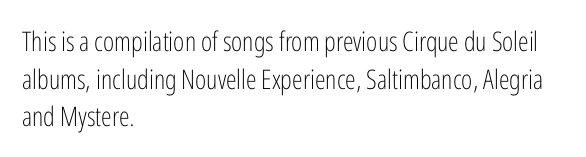
Notice how the stems are strictly vertical — no italics here. A bare baseline throughout the passage. Inter-character spacing is left at the font's built-in metrics. Vertical spacing — default. The ragged edge is on the right, which tells us the setting is flush left. The font sits on the lighter half of the weight spectrum, regular included.
